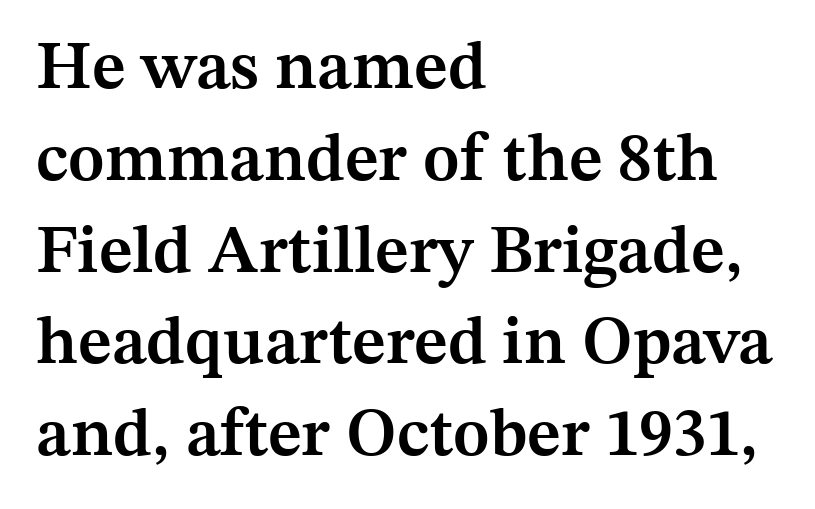
Standard letterfit; no display-style spreading of the glyphs. Students, this is semibold: more ink than regular, less than bold. Words float on clear page, feet unadorned. In terms of posture, this sample is upright. These lines are rendered in a variable-pitch font.
